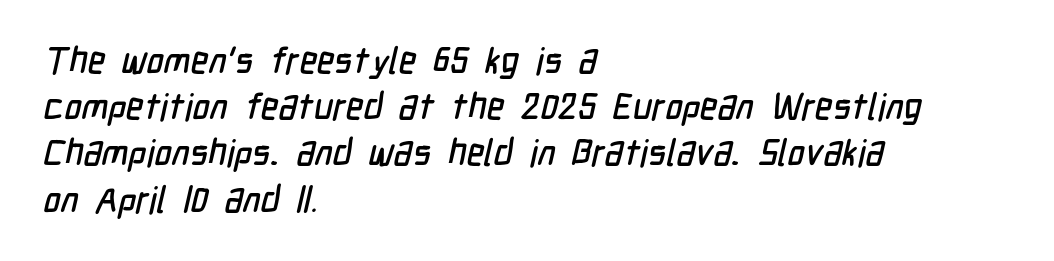
The image shows 37 px condensed sans-serif type; set left-aligned, normal line spacing (1.25x), normal letter spacing, not underlined; low stroke contrast and a medium x-height.
